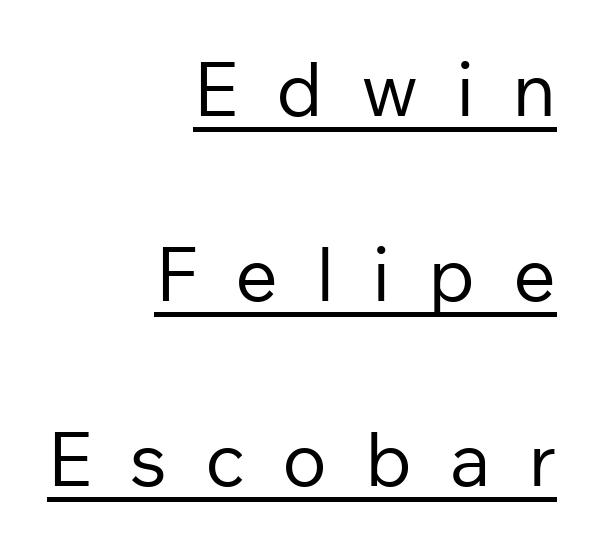
Q: Is the text bold? A: No.
Q: Is the text italic (slanted)? A: No, it is upright.
Q: Is the typeface a serif or a sans-serif typeface? A: Sans-serif.
Q: Is the text underlined? A: Yes.
Q: How is the paragraph aligned? A: Right-aligned.
Q: Is the spacing between letters normal or unusually wide? A: Unusually wide.
Q: Is the spacing between lines tight, normal or loose? A: Loose.
Q: Width (condensed, normal, or wide)? A: Normal.
Q: Stroke contrast? A: Low.
Q: x-height? A: Medium.
Q: Monospaced? A: No.
